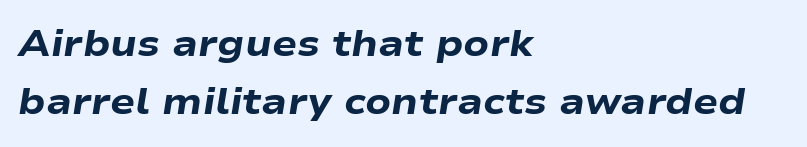
Descenders hang freely into open space. Tracking value appears to be zero — textbook default spacing. Varying glyph widths throughout — classic text-font behaviour. The leading is moderate, giving the passage an even texture. You can tell it's italic because the verticals aren't actually vertical. If you drew a ruler down the left edge, every line would touch it.
